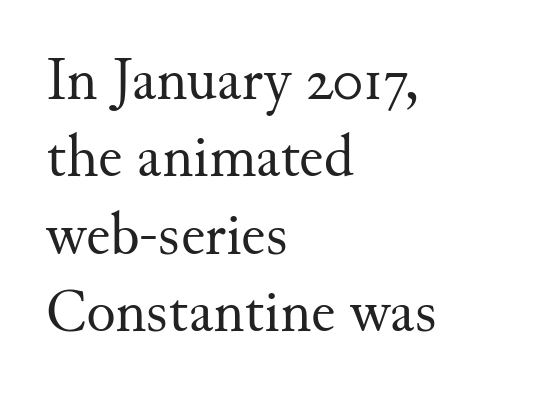
Interline gaps are of average width in this sample. This sample has the flowing, uneven cadence of proportional lettering. Is the letter spacing exaggerated? No — it looks like the ordinary default. Horizontal alignment here is leftward, the default for most running prose. This is serif lettering, the kind often seen in printed books. Descender tails drop into unmarked territory.
